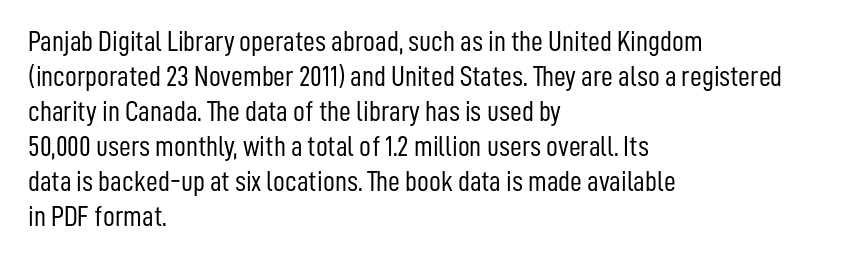
Q: Is the text bold? A: No.
Q: Is the text italic (slanted)? A: No, it is upright.
Q: Is the typeface a serif or a sans-serif typeface? A: Sans-serif.
Q: Is the text underlined? A: No.
Q: How is the paragraph aligned? A: Left-aligned.
Q: Is the spacing between letters normal or unusually wide? A: Normal.
Q: Width (condensed, normal, or wide)? A: Condensed.
Q: Stroke contrast? A: Low.
Q: x-height? A: Medium.
Q: Monospaced? A: No.
